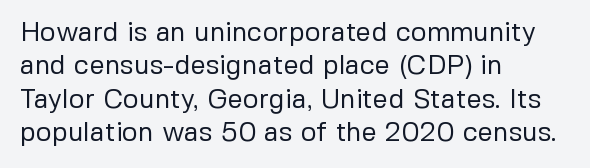
Q: Is the text bold? A: No.
Q: Is the text italic (slanted)? A: No, it is upright.
Q: Is the text underlined? A: No.
Q: How is the paragraph aligned? A: Left-aligned.
Q: Is the spacing between letters normal or unusually wide? A: Normal.
